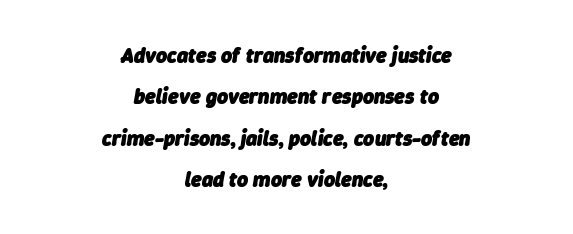
Q: Is the text bold? A: Yes.
Q: Is the text italic (slanted)? A: Yes, it leans right by about 9 degrees.
Q: Is the text underlined? A: No.
Q: How is the paragraph aligned? A: Centered.
Q: Is the spacing between letters normal or unusually wide? A: Normal.
Q: Is the spacing between lines tight, normal or loose? A: Loose.
